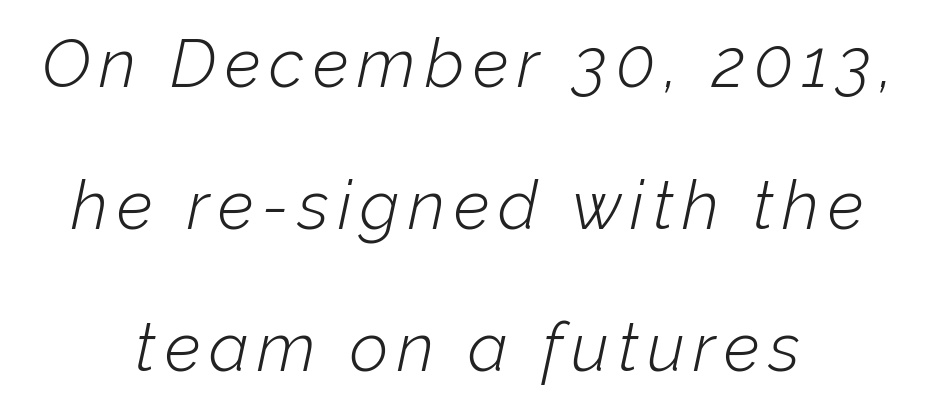
The image shows 67 px light type, italic (leaning right); set centered, loose line spacing (2.12x), not underlined; low stroke contrast and a medium x-height.
